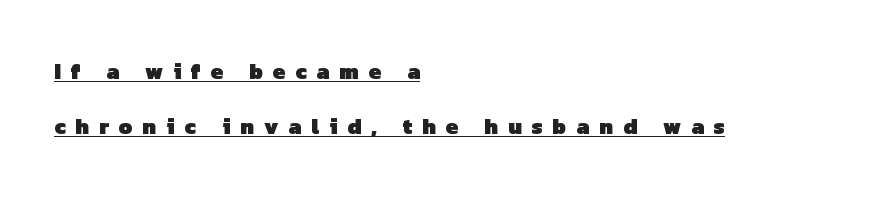
A great deal of white space separates one row of letters from the next. The type is letterspaced generously, with wide tracking. Short and long lines alike share a common starting point at left. In terms of weight, the rendering is a true, heavy bold. Students, observe the line beneath the letters — that is underlining.
